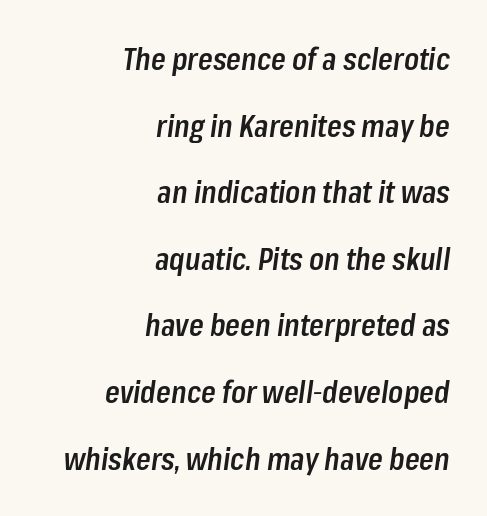
The image shows 30 px semibold, condensed type, italic (leaning right); set right-aligned, loose line spacing (2.22x), normal letter spacing, not underlined; low stroke contrast and a medium x-height.
